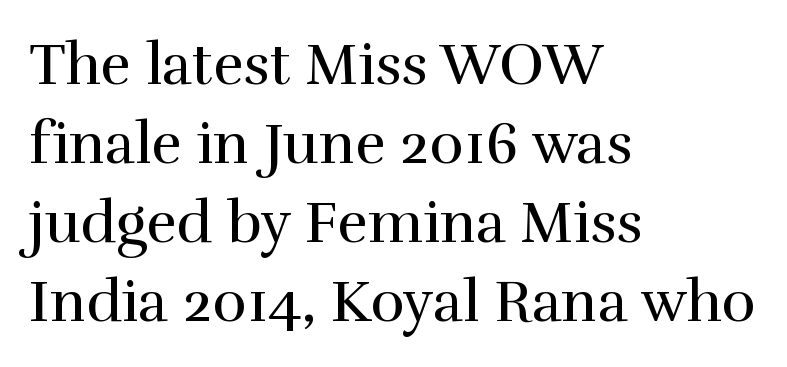
The image shows 58 px regular-weight serif type, upright; set left-aligned, normal line spacing (1.36x), normal letter spacing, not underlined; a medium x-height.
